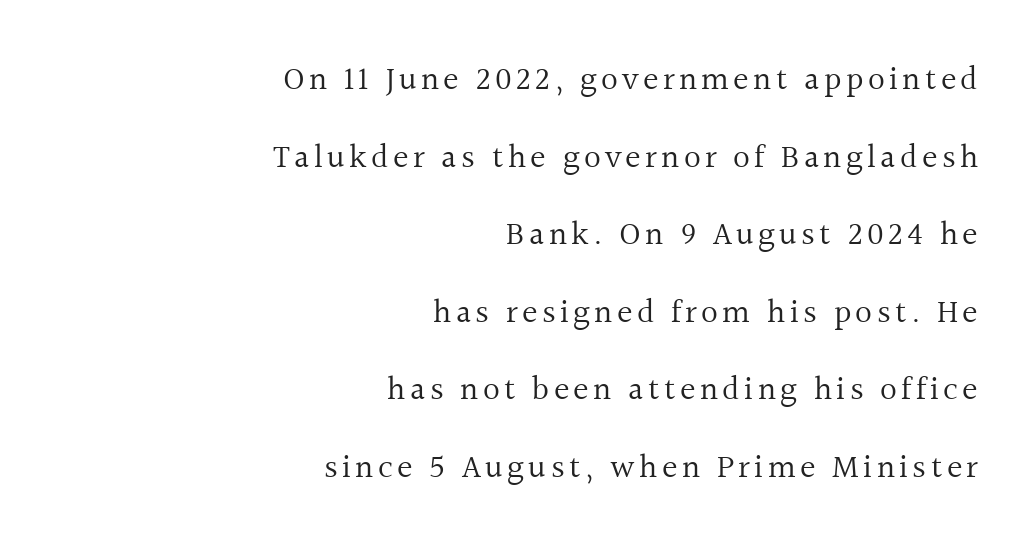
{"serif": "yes", "italic": "no", "bold": "no", "weight": "regular", "width": "normal", "x_height": "medium", "monospaced": "no", "underline": "no", "align": "right", "line_spacing": "loose", "line_spacing_ratio": 2.35, "glyph_px": 33}
